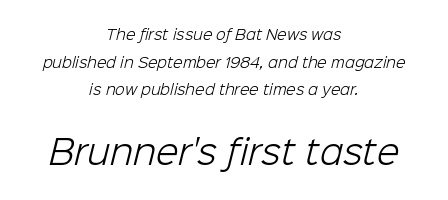
Q: Is the text bold? A: No.
Q: Is the typeface a serif or a sans-serif typeface? A: Sans-serif.
Q: Is the text underlined? A: No.
Q: How is the paragraph aligned? A: Centered.
Q: Is the spacing between letters normal or unusually wide? A: Normal.
Q: Is the spacing between lines tight, normal or loose? A: Loose.
Q: Which block of text is set in a larger size, the first (top) or the second (bottom)? A: The second (bottom) one.
Q: Width (condensed, normal, or wide)? A: Normal.
Q: Stroke contrast? A: Low.
Q: x-height? A: Medium.
Q: Monospaced? A: No.
